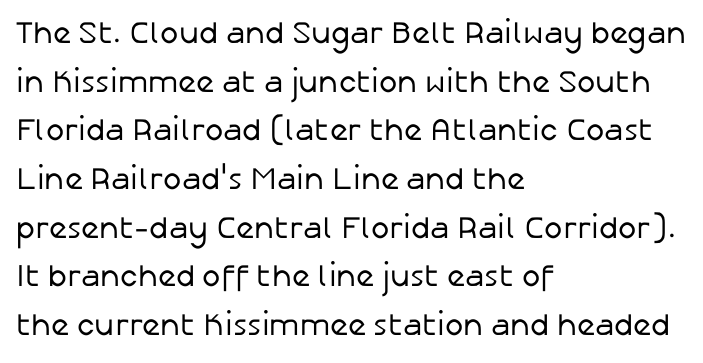
Q: Is the text bold? A: No.
Q: Is the text italic (slanted)? A: No, it is upright.
Q: Is the typeface a serif or a sans-serif typeface? A: Sans-serif.
Q: Is the text underlined? A: No.
Q: How is the paragraph aligned? A: Left-aligned.
Q: Is the spacing between letters normal or unusually wide? A: Normal.
Q: Is the spacing between lines tight, normal or loose? A: Normal.
Q: Width (condensed, normal, or wide)? A: Normal.
Q: Stroke contrast? A: Low.
Q: x-height? A: Medium.
Q: Monospaced? A: No.
